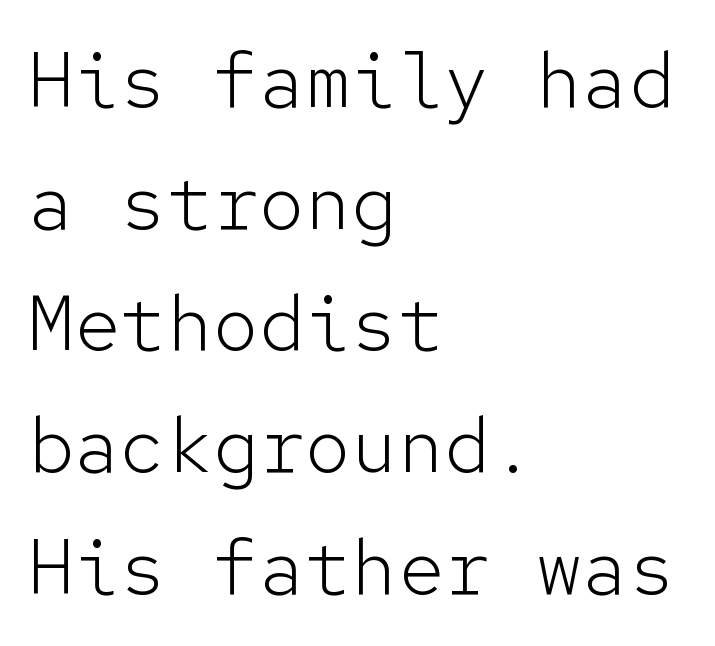
{"serif": "no", "italic": "no", "bold": "no", "weight": "light", "width": "normal", "stroke_contrast": "low", "x_height": "medium", "monospaced": "yes", "underline": "no", "align": "left", "line_spacing": "normal", "line_spacing_ratio": 1.58, "letter_spacing": "normal", "letter_spacing_em": 0.0, "glyph_px": 77}
